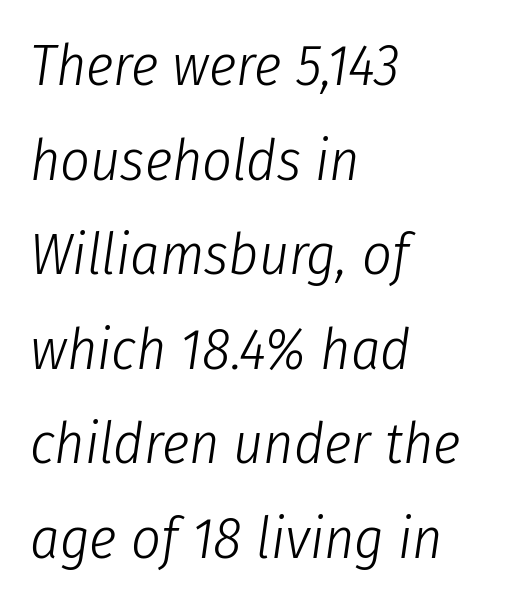
{"italic": "yes", "lean": "right", "slant_degrees": 8, "bold": "no", "weight": "light", "width": "condensed", "stroke_contrast": "low", "x_height": "medium", "monospaced": "no", "underline": "no", "align": "left", "line_spacing": "normal", "line_spacing_ratio": 1.63, "letter_spacing": "normal", "letter_spacing_em": 0.0, "glyph_px": 58}
